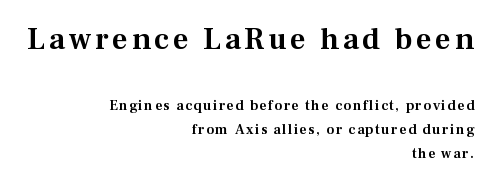
Q: Is the text italic (slanted)? A: No, it is upright.
Q: Is the typeface a serif or a sans-serif typeface? A: Serif.
Q: Is the text underlined? A: No.
Q: How is the paragraph aligned? A: Right-aligned.
Q: Is the spacing between lines tight, normal or loose? A: Normal.
Q: Which block of text is set in a larger size, the first (top) or the second (bottom)? A: The first (top) one.
Q: Width (condensed, normal, or wide)? A: Normal.
Q: Stroke contrast? A: Medium.
Q: x-height? A: Medium.
Q: Monospaced? A: No.
